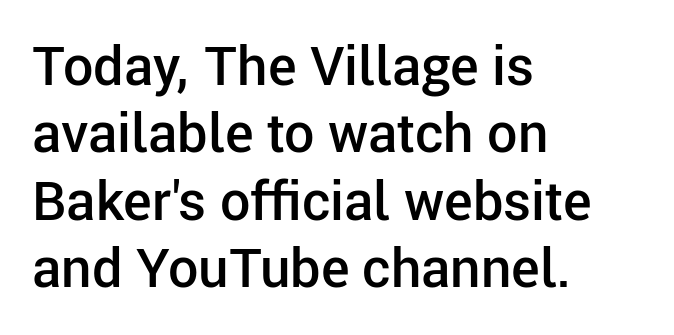
Looks like regular typesetting: each glyph gets only the width it needs. Nothing sits at the stroke ends, so this counts as sans-serif. Posture: vertical. Anything drawn beneath the words? Only blank space. What weight is shown? A semibold, between regular and bold. The lines sit at an ordinary, default distance from one another.
